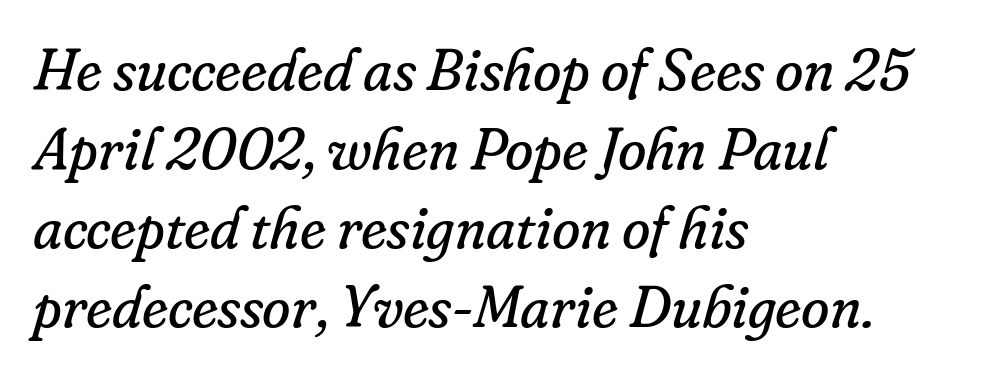
Q: Is the text bold? A: No.
Q: Is the text italic (slanted)? A: Yes, it leans right by about 16 degrees.
Q: Is the typeface a serif or a sans-serif typeface? A: Serif.
Q: Is the text underlined? A: No.
Q: How is the paragraph aligned? A: Left-aligned.
Q: Is the spacing between letters normal or unusually wide? A: Normal.
Q: Is the spacing between lines tight, normal or loose? A: Normal.
Q: Width (condensed, normal, or wide)? A: Normal.
Q: Stroke contrast? A: Low.
Q: x-height? A: Small.
Q: Monospaced? A: No.
